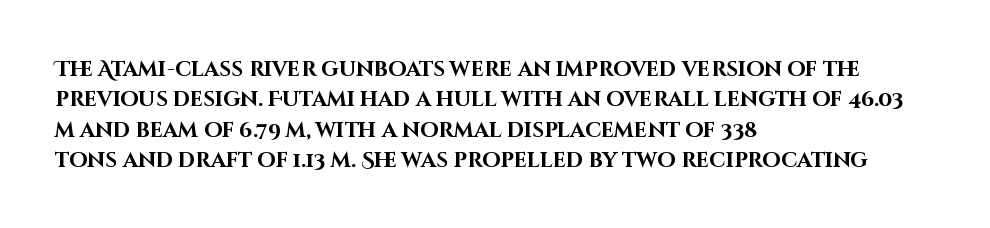
Notice how the stems are strictly vertical — no italics here. These words are printed bold, with thick strokes throughout. Leading: standard. You could call the tracking neutral — neither tight nor loose. The rendering anchors every line to the left-hand side. The words here are not underlined.
